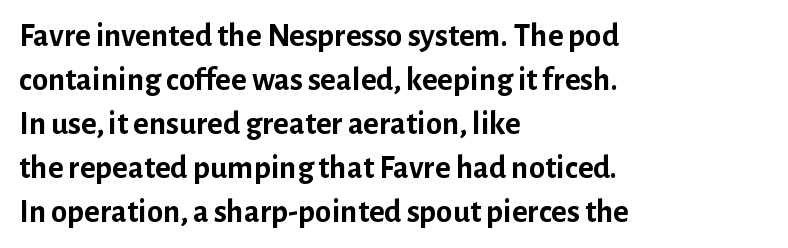
Q: Is the text bold? A: Yes.
Q: Is the text italic (slanted)? A: No, it is upright.
Q: Is the typeface a serif or a sans-serif typeface? A: Sans-serif.
Q: Is the text underlined? A: No.
Q: How is the paragraph aligned? A: Left-aligned.
Q: Is the spacing between letters normal or unusually wide? A: Normal.
Q: Is the spacing between lines tight, normal or loose? A: Normal.
Q: Width (condensed, normal, or wide)? A: Normal.
Q: Stroke contrast? A: Low.
Q: x-height? A: Medium.
Q: Monospaced? A: No.
